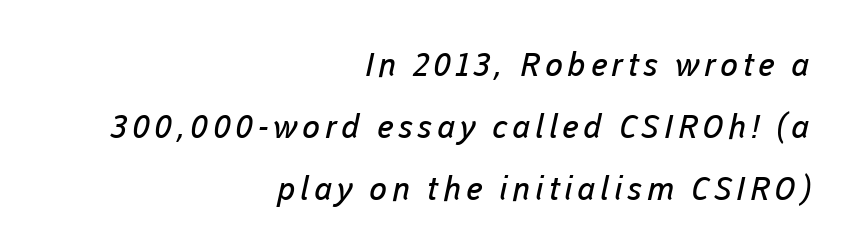
Letterform terminals end flat and unadorned throughout the passage. Each letter keeps its own natural width here, so spacing adapts to shape. No word sits above an underline. Stems and bowls with no extra thickness — not bold. A flush-right, rag-left setting is used for this passage.
